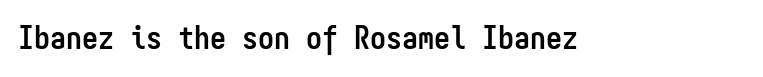
{"serif": "no", "italic": "no", "bold": "yes", "weight": "semibold", "width": "condensed", "stroke_contrast": "low", "x_height": "medium", "monospaced": "yes", "underline": "no", "letter_spacing": "normal", "letter_spacing_em": 0.0, "glyph_px": 32}
